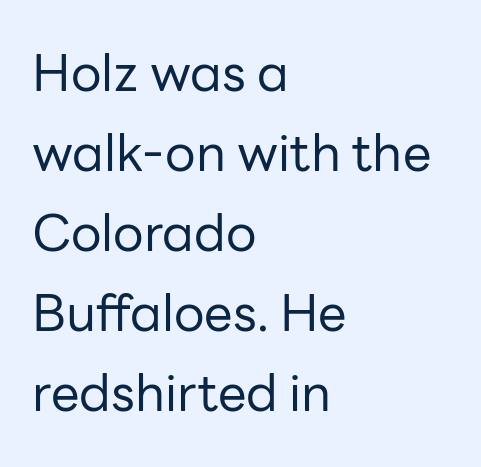
The image shows 51 px regular-weight sans-serif type, upright; set left-aligned, normal line spacing (1.57x), normal letter spacing, not underlined; low stroke contrast and a medium x-height.
